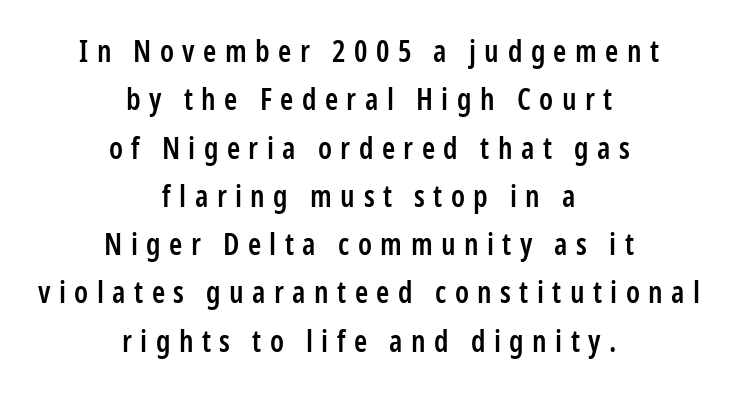
{"serif": "no", "italic": "no", "bold": "semi", "weight": "semibold", "width": "condensed", "stroke_contrast": "low", "x_height": "medium", "monospaced": "no", "underline": "no", "align": "center", "line_spacing": "normal", "line_spacing_ratio": 1.61, "letter_spacing": "wide", "letter_spacing_em": 0.28, "glyph_px": 30}
